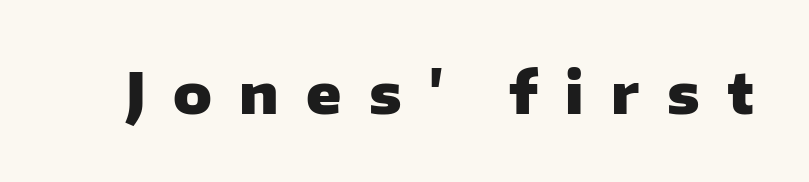
The image shows 57 px heavy sans-serif type, upright; set unusually wide letter spacing (+0.48 em), not underlined; low stroke contrast and a medium x-height.
